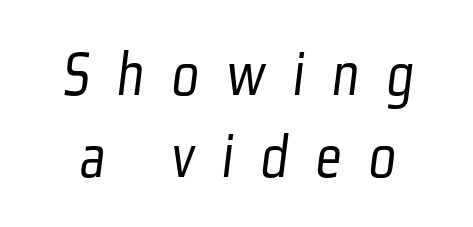
The characters display no serif detailing; their extremities are plain. The specimen omits any rule beneath the text block's lines. This sample keeps an unexceptional amount of space between lines. In terms of letterspacing, this is a distinctly airy, spread setting. No chunkiness to these letters — they're not bold.
